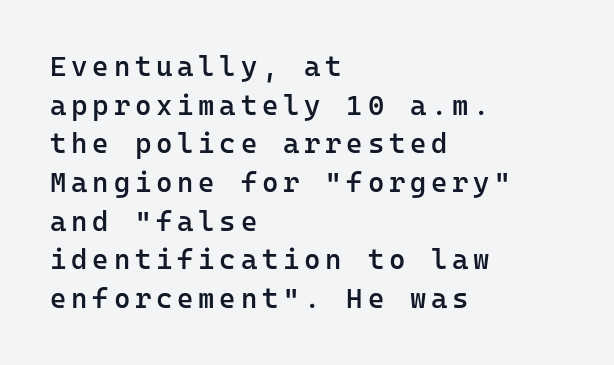
Q: Is the text bold? A: Semi-bold.
Q: Is the text italic (slanted)? A: No, it is upright.
Q: Is the typeface a serif or a sans-serif typeface? A: Sans-serif.
Q: Is the text underlined? A: No.
Q: How is the paragraph aligned? A: Left-aligned.
Q: Is the spacing between lines tight, normal or loose? A: Normal.
Q: Width (condensed, normal, or wide)? A: Normal.
Q: Stroke contrast? A: Low.
Q: x-height? A: Medium.
Q: Monospaced? A: Yes.
